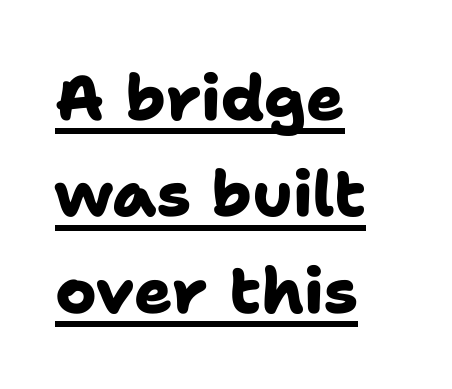
Q: Is the text bold? A: Yes.
Q: Is the typeface a serif or a sans-serif typeface? A: Sans-serif.
Q: Is the text underlined? A: Yes.
Q: How is the paragraph aligned? A: Left-aligned.
Q: Is the spacing between letters normal or unusually wide? A: Normal.
Q: Is the spacing between lines tight, normal or loose? A: Normal.
Q: Width (condensed, normal, or wide)? A: Normal.
Q: Stroke contrast? A: Low.
Q: x-height? A: Medium.
Q: Monospaced? A: No.
